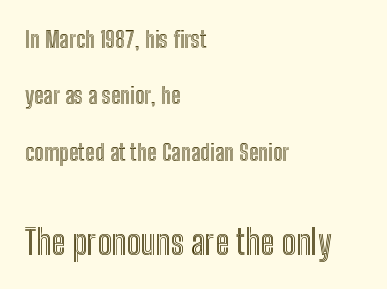
{"italic": "no", "width": "condensed", "x_height": "medium", "monospaced": "no", "underline": "no", "align": "left", "line_spacing": "loose", "line_spacing_ratio": 2.45, "letter_spacing": "normal", "letter_spacing_em": 0.0, "larger_block": "second", "size_ratio": 1.48, "glyph_px": 34}
